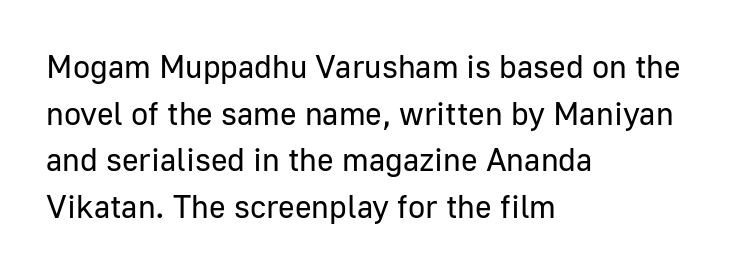
{"serif": "no", "italic": "no", "bold": "no", "weight": "regular", "width": "normal", "stroke_contrast": "low", "x_height": "medium", "monospaced": "no", "underline": "no", "align": "left", "line_spacing": "normal", "line_spacing_ratio": 1.46, "letter_spacing": "normal", "letter_spacing_em": 0.0, "glyph_px": 32}
